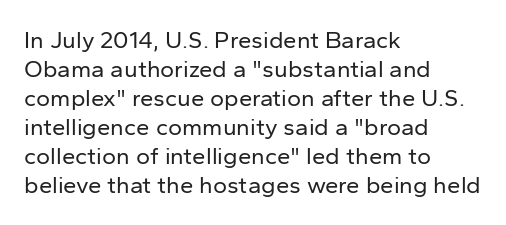
Q: Is the text bold? A: No.
Q: Is the text italic (slanted)? A: No, it is upright.
Q: Is the text underlined? A: No.
Q: How is the paragraph aligned? A: Left-aligned.
Q: Is the spacing between letters normal or unusually wide? A: Normal.
